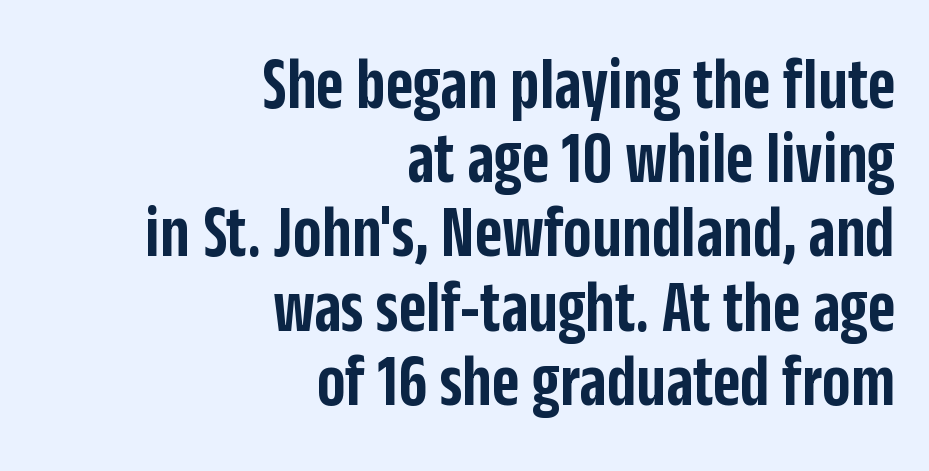
The image shows 75 px semibold, condensed sans-serif type, upright; set right-aligned, tight line spacing (0.99x), normal letter spacing, not underlined; low stroke contrast and a large x-height.
